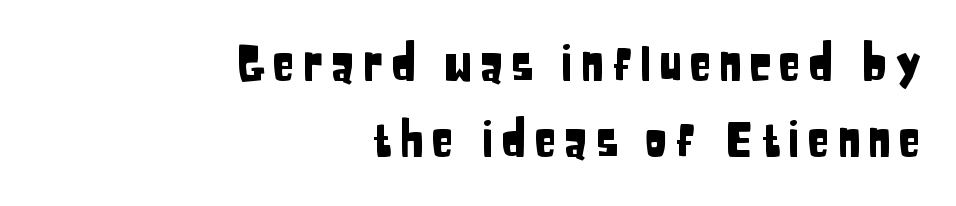
Q: Is the text italic (slanted)? A: No, it is upright.
Q: Is the typeface a serif or a sans-serif typeface? A: Sans-serif.
Q: Is the text underlined? A: No.
Q: How is the paragraph aligned? A: Right-aligned.
Q: Is the spacing between lines tight, normal or loose? A: Normal.
Q: Width (condensed, normal, or wide)? A: Condensed.
Q: Stroke contrast? A: Low.
Q: x-height? A: Large.
Q: Monospaced? A: No.
